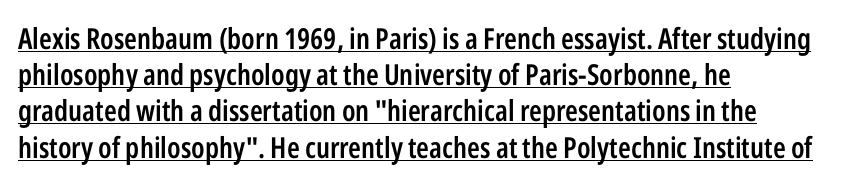
The image shows 29 px semibold, condensed sans-serif type, upright; set left-aligned, normal line spacing (1.25x), normal letter spacing, underlined; low stroke contrast and a medium x-height.
